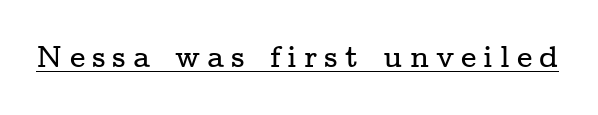
{"serif": "yes", "italic": "no", "width": "wide", "stroke_contrast": "low", "x_height": "medium", "monospaced": "no", "underline": "yes", "letter_spacing": "wide", "letter_spacing_em": 0.23, "glyph_px": 30}
